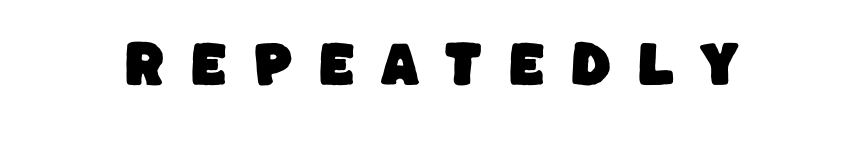
Tracking here is generous; glyphs stand well apart from one another. Classification — sans serif. Each letter keeps its own natural width here, so spacing adapts to shape. Beneath every word, the page is bare.
